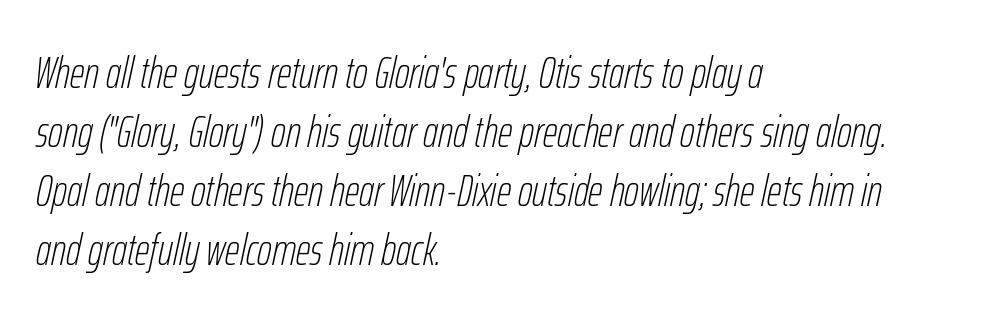
Weight: regular or lighter. The passage shown leans; its letterforms are oblique. There is no visible air inserted between adjacent glyphs. Looks like regular typesetting: each glyph gets only the width it needs. Reading down the block, your eye returns to a fixed left position each line. Check under the words: just untouched page.
